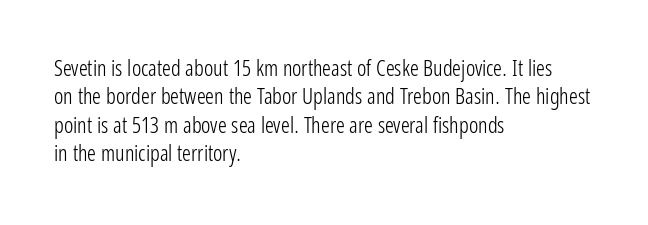
Q: Is the text bold? A: No.
Q: Is the text italic (slanted)? A: No, it is upright.
Q: Is the text underlined? A: No.
Q: How is the paragraph aligned? A: Left-aligned.
Q: Is the spacing between letters normal or unusually wide? A: Normal.
Q: Is the spacing between lines tight, normal or loose? A: Normal.
